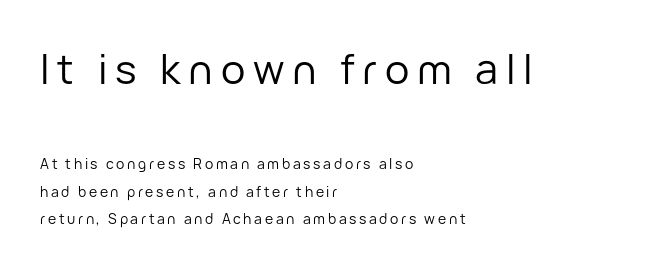
Q: Is the text bold? A: No.
Q: Is the text italic (slanted)? A: No, it is upright.
Q: Is the typeface a serif or a sans-serif typeface? A: Sans-serif.
Q: Is the text underlined? A: No.
Q: How is the paragraph aligned? A: Left-aligned.
Q: Is the spacing between lines tight, normal or loose? A: Loose.
Q: Which block of text is set in a larger size, the first (top) or the second (bottom)? A: The first (top) one.
Q: Width (condensed, normal, or wide)? A: Normal.
Q: Stroke contrast? A: Low.
Q: x-height? A: Medium.
Q: Monospaced? A: No.
